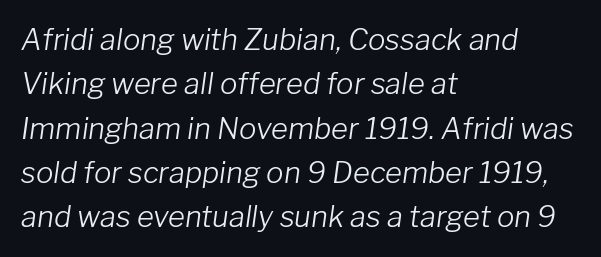
{"italic": "yes", "lean": "right", "slant_degrees": 8, "bold": "no", "weight": "light", "width": "normal", "stroke_contrast": "low", "x_height": "medium", "monospaced": "no", "underline": "no", "align": "left", "line_spacing": "normal", "line_spacing_ratio": 1.53, "letter_spacing": "normal", "letter_spacing_em": 0.0, "glyph_px": 29}
